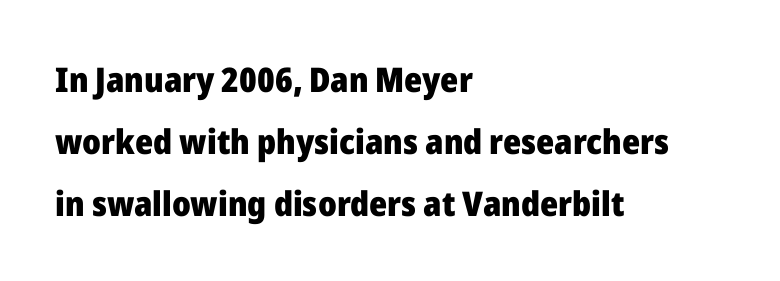
The image shows 34 px heavy sans-serif type, upright; set left-aligned, line spacing 1.82x, normal letter spacing, not underlined; low stroke contrast and a medium x-height.
